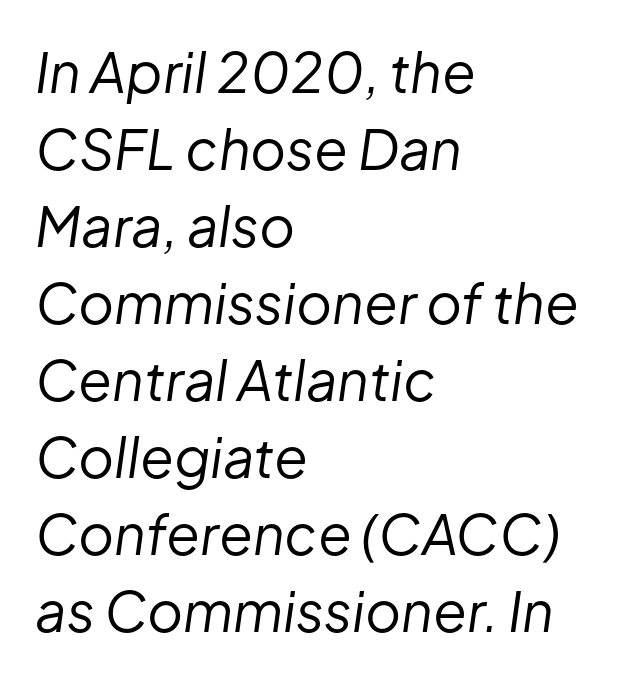
Q: Is the text bold? A: No.
Q: Is the text italic (slanted)? A: Yes, it leans right by about 8 degrees.
Q: Is the text underlined? A: No.
Q: How is the paragraph aligned? A: Left-aligned.
Q: Is the spacing between letters normal or unusually wide? A: Normal.
Q: Is the spacing between lines tight, normal or loose? A: Normal.
Q: Width (condensed, normal, or wide)? A: Normal.
Q: Stroke contrast? A: Low.
Q: x-height? A: Medium.
Q: Monospaced? A: No.
